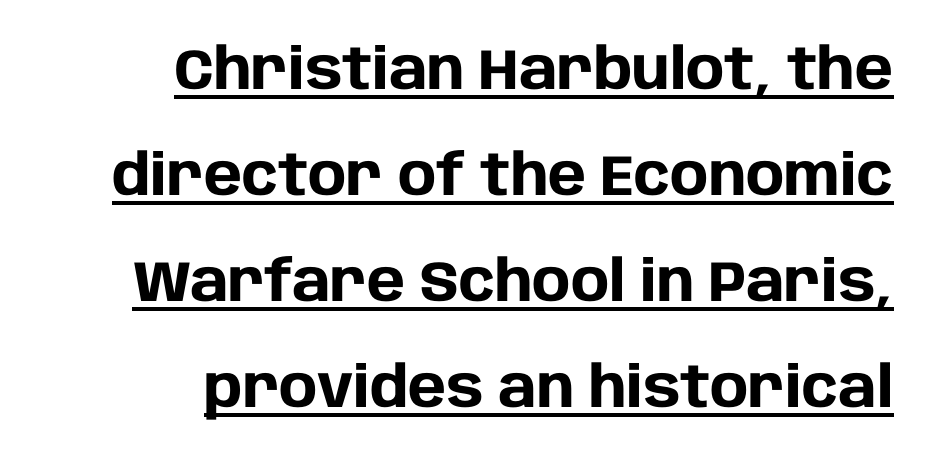
Q: Is the text bold? A: Yes.
Q: Is the text italic (slanted)? A: No, it is upright.
Q: Is the typeface a serif or a sans-serif typeface? A: Sans-serif.
Q: Is the text underlined? A: Yes.
Q: How is the paragraph aligned? A: Right-aligned.
Q: Is the spacing between letters normal or unusually wide? A: Normal.
Q: Width (condensed, normal, or wide)? A: Normal.
Q: Stroke contrast? A: Low.
Q: x-height? A: Large.
Q: Monospaced? A: No.
